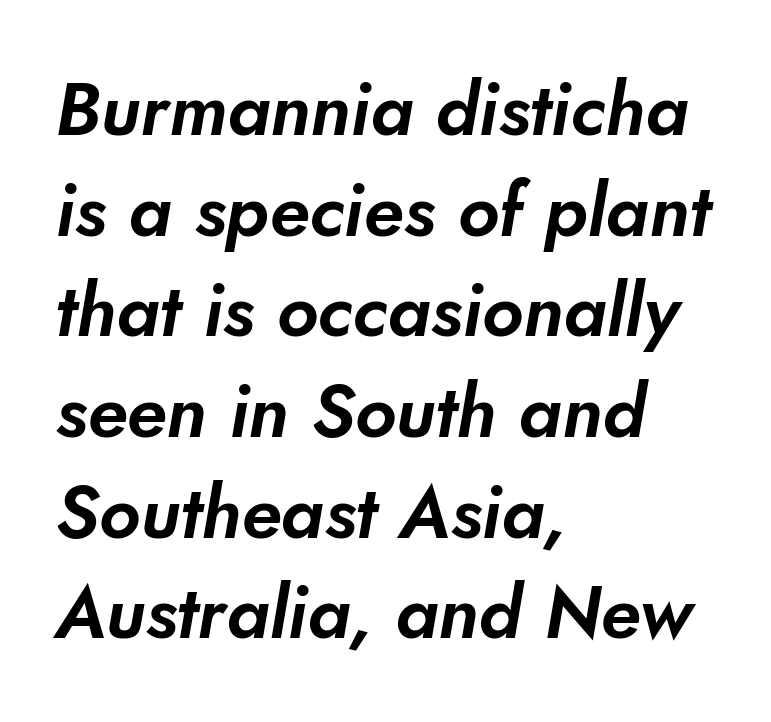
{"serif": "no", "width": "normal", "stroke_contrast": "low", "x_height": "small", "monospaced": "no", "underline": "no", "align": "left", "line_spacing": "normal", "line_spacing_ratio": 1.36, "letter_spacing": "normal", "letter_spacing_em": 0.0, "glyph_px": 74}
